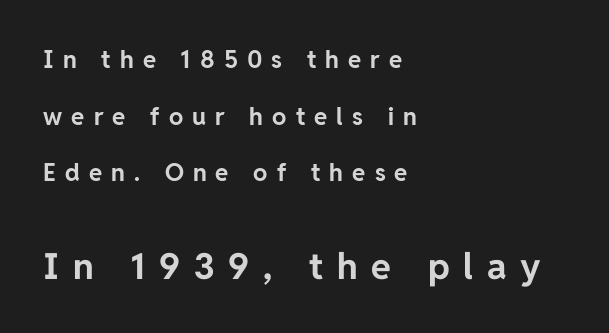
The image shows 36 px bold sans-serif type, upright; set left-aligned, loose line spacing (2.36x), unusually wide letter spacing (+0.38 em), not underlined; the second (bottom) block is 1.5x larger; low stroke contrast and a medium x-height.
